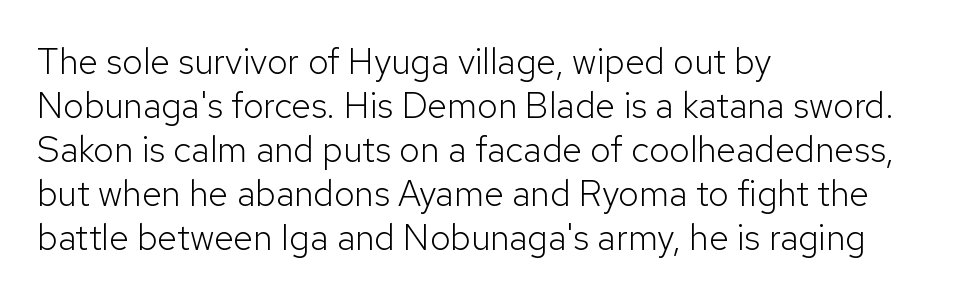
The image shows 36 px light sans-serif type, upright; set left-aligned, line spacing 1.22x, normal letter spacing, not underlined; low stroke contrast and a medium x-height.
